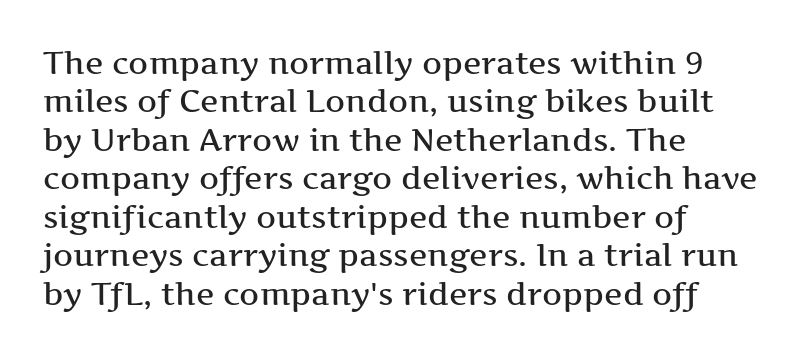
Q: Is the text italic (slanted)? A: No, it is upright.
Q: Is the typeface a serif or a sans-serif typeface? A: Serif.
Q: Is the text underlined? A: No.
Q: How is the paragraph aligned? A: Left-aligned.
Q: Is the spacing between letters normal or unusually wide? A: Normal.
Q: Width (condensed, normal, or wide)? A: Wide.
Q: Stroke contrast? A: Medium.
Q: x-height? A: Medium.
Q: Monospaced? A: No.
